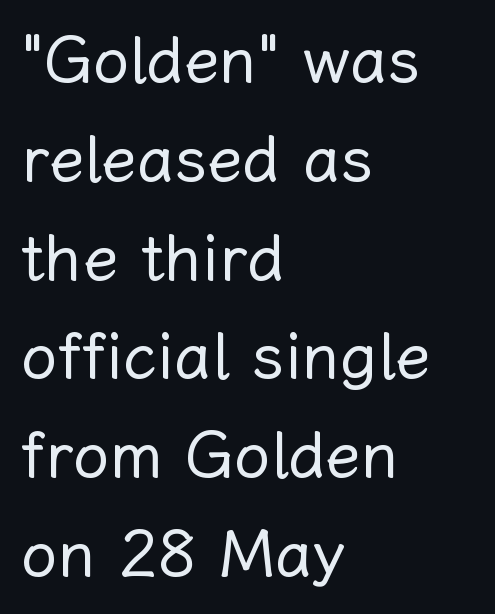
Q: Is the text bold? A: No.
Q: Is the text italic (slanted)? A: No, it is upright.
Q: Is the text underlined? A: No.
Q: How is the paragraph aligned? A: Left-aligned.
Q: Is the spacing between letters normal or unusually wide? A: Normal.
Q: Is the spacing between lines tight, normal or loose? A: Normal.
Q: Width (condensed, normal, or wide)? A: Normal.
Q: Stroke contrast? A: Low.
Q: x-height? A: Medium.
Q: Monospaced? A: No.
